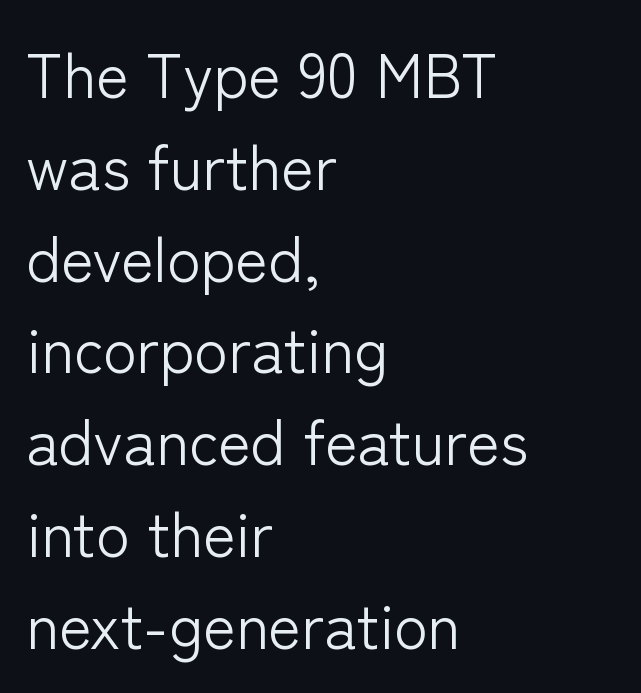
{"serif": "no", "italic": "no", "bold": "no", "weight": "light", "width": "normal", "stroke_contrast": "low", "x_height": "medium", "monospaced": "no", "underline": "no", "align": "left", "line_spacing": "normal", "line_spacing_ratio": 1.48, "letter_spacing": "normal", "letter_spacing_em": 0.0, "glyph_px": 62}
